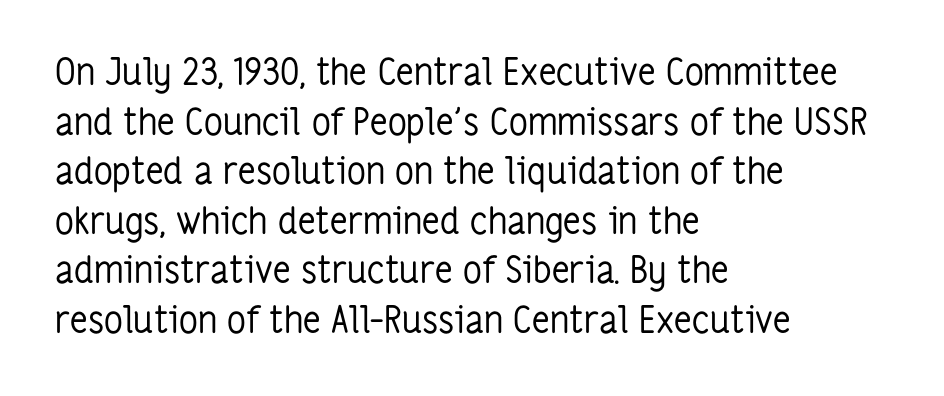
The image shows 37 px regular-weight, condensed sans-serif type, upright; set left-aligned, normal line spacing (1.34x), normal letter spacing, not underlined; low stroke contrast and a medium x-height.
